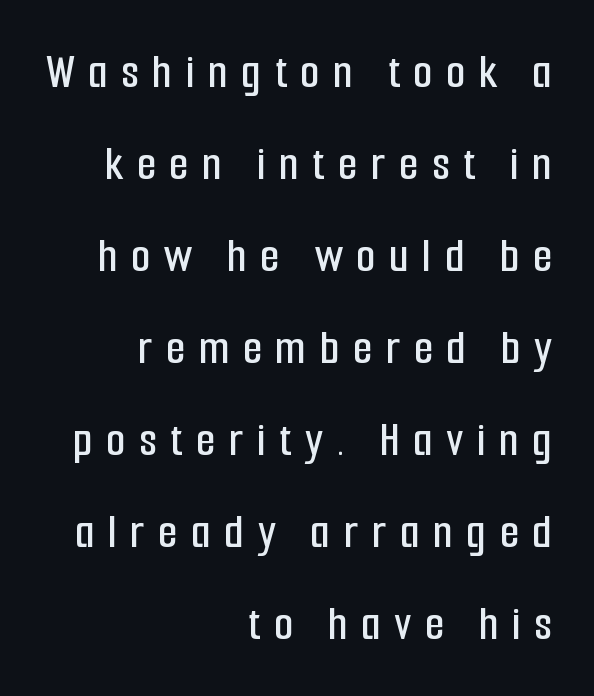
{"serif": "no", "italic": "no", "width": "condensed", "stroke_contrast": "low", "x_height": "medium", "monospaced": "no", "underline": "no", "align": "right", "line_spacing_ratio": 1.84, "letter_spacing": "wide", "letter_spacing_em": 0.27, "glyph_px": 50}
